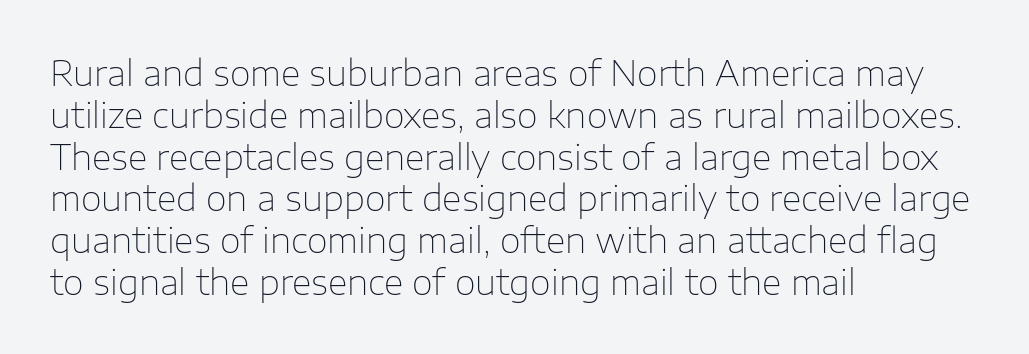
Q: Is the text bold? A: No.
Q: Is the text italic (slanted)? A: No, it is upright.
Q: Is the typeface a serif or a sans-serif typeface? A: Sans-serif.
Q: Is the text underlined? A: No.
Q: How is the paragraph aligned? A: Left-aligned.
Q: Is the spacing between letters normal or unusually wide? A: Normal.
Q: Width (condensed, normal, or wide)? A: Normal.
Q: Stroke contrast? A: Low.
Q: x-height? A: Medium.
Q: Monospaced? A: No.
